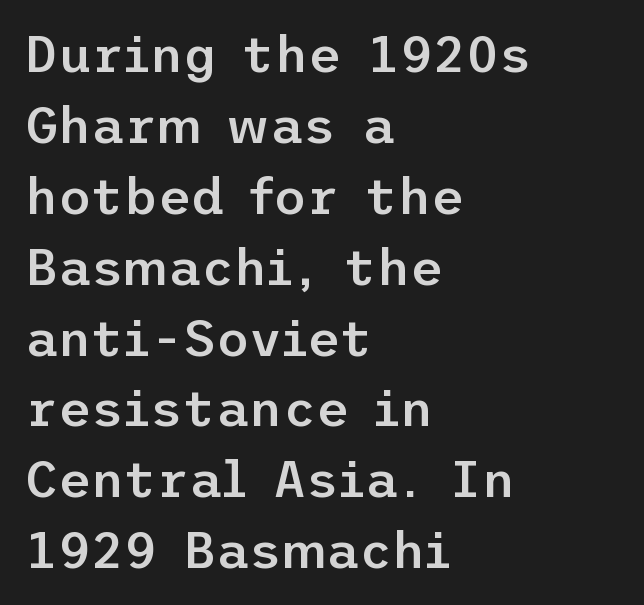
{"serif": "no", "italic": "no", "bold": "semi", "weight": "semibold", "width": "normal", "stroke_contrast": "low", "x_height": "medium", "underline": "no", "align": "left", "line_spacing": "normal", "line_spacing_ratio": 1.39, "letter_spacing": "normal", "letter_spacing_em": 0.0, "glyph_px": 51}
